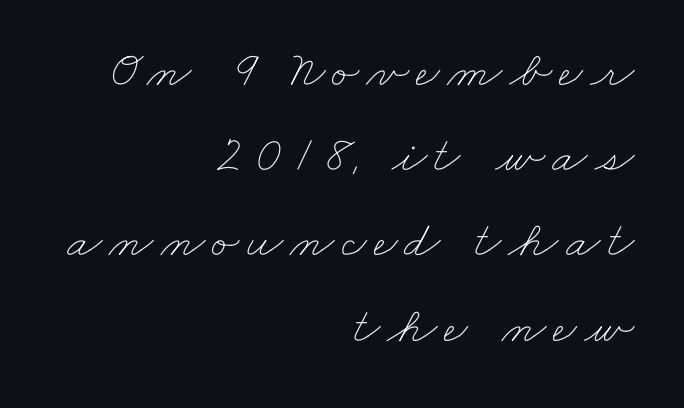
Q: Is the text bold? A: No.
Q: Is the text underlined? A: No.
Q: How is the paragraph aligned? A: Right-aligned.
Q: Is the spacing between lines tight, normal or loose? A: Normal.
Q: Width (condensed, normal, or wide)? A: Wide.
Q: Stroke contrast? A: Low.
Q: x-height? A: Small.
Q: Monospaced? A: No.
